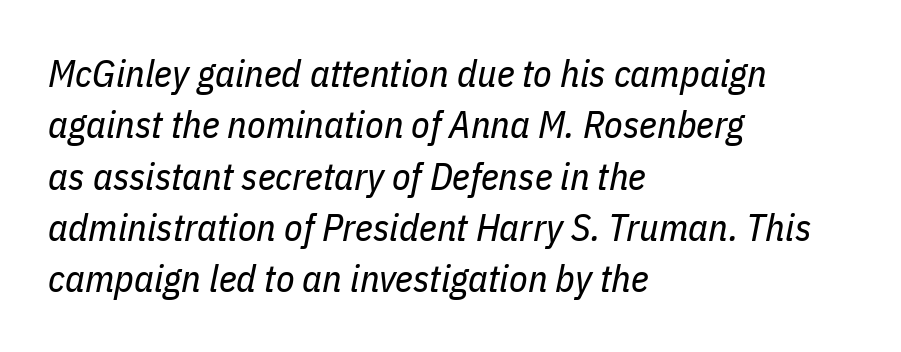
What stands out about the letter spacing? Nothing — it is the standard amount. Character widths vary here, with narrow letters taking less room than wide ones. The letterforms sit at book weight or below. Students, observe: this is what conventionally led text looks like.
